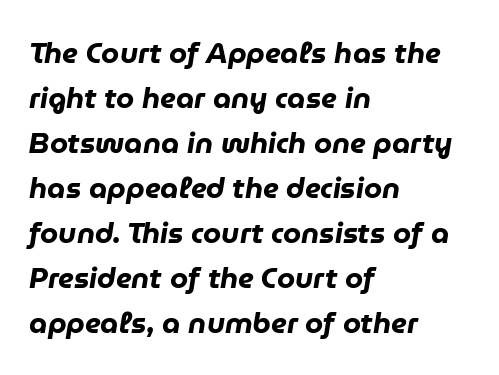
You could not count columns in this text — the font is proportionally spaced. This rendering leaves character spacing at its baseline value. If you drew a line through each stem, it would be angled. Only glyphs here, with clear space below each row.
